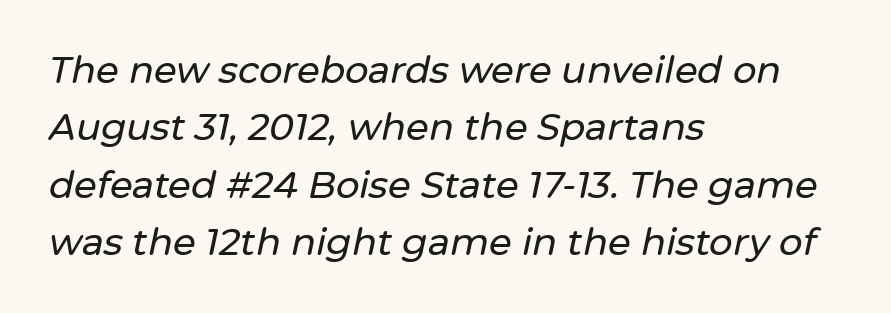
There is no visible air inserted between adjacent glyphs. Observe the lean: these are italic letterforms. These lines sit exactly where default settings would place them. Proportional: the letters do not fall into vertical columns.
